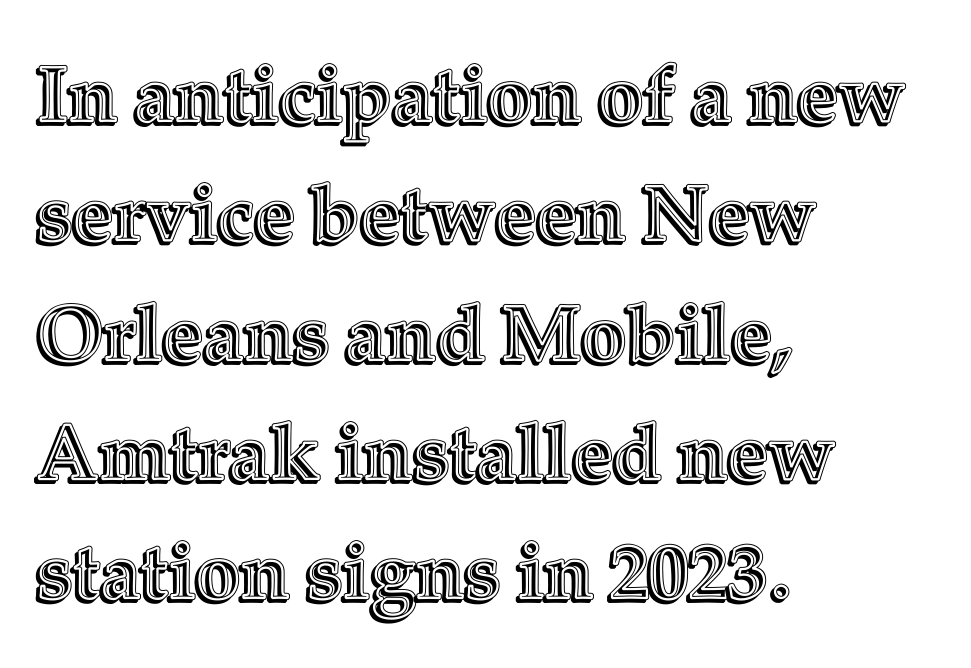
{"italic": "no", "width": "normal", "x_height": "medium", "monospaced": "no", "underline": "no", "align": "left", "line_spacing": "normal", "line_spacing_ratio": 1.51, "letter_spacing": "normal", "letter_spacing_em": 0.0, "glyph_px": 79}
